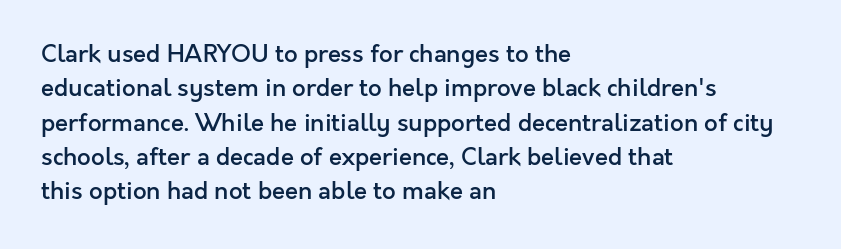
{"italic": "no", "bold": "semi", "underline": "no", "align": "left", "line_spacing": "normal", "line_spacing_ratio": 1.43, "letter_spacing": "normal", "letter_spacing_em": 0.0, "glyph_px": 24}
